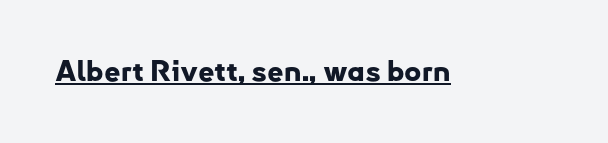
The letters sit at their default tracking, neither squeezed nor spread. Are there feet on the stems? There aren't — it's a sans. These words are printed bold, with thick strokes throughout. Proportional: the letters do not fall into vertical columns.
